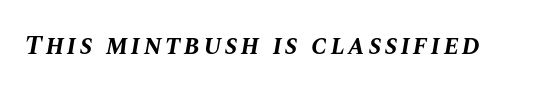
Q: Is the text bold? A: Yes.
Q: Is the text italic (slanted)? A: Yes, it leans right by about 10 degrees.
Q: Is the text underlined? A: No.
